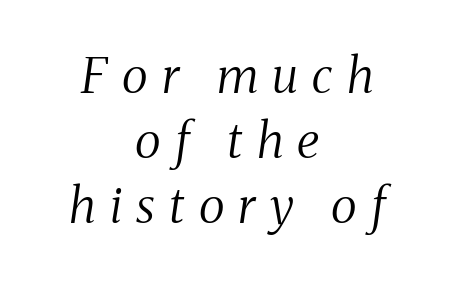
Note the varied advance widths — an 'i' is clearly narrower than an 'm'. The space beneath each line is pristine and unruled. Does the type have serifs? Yes, each stem ends in a small foot. The passage shown is not bold in any degree. If you measured baseline to baseline, you'd find a middling distance. The rendering applies a slant to the glyphs.
